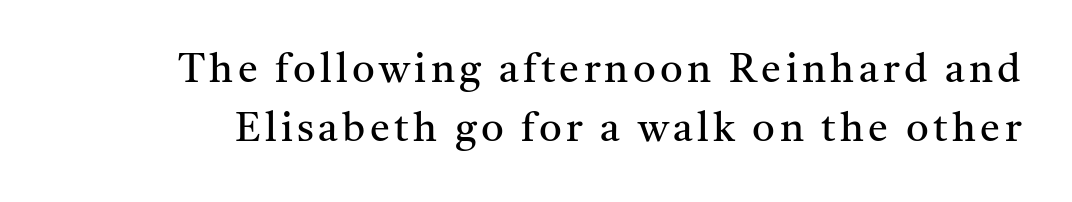
The image shows 40 px regular-weight serif type, upright; set normal line spacing (1.47x), not underlined; medium stroke contrast and a medium x-height.
